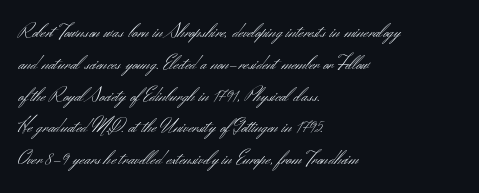
Q: Is the text bold? A: No.
Q: Is the text italic (slanted)? A: Yes.
Q: Is the text underlined? A: No.
Q: How is the paragraph aligned? A: Left-aligned.
Q: Is the spacing between letters normal or unusually wide? A: Normal.
Q: Is the spacing between lines tight, normal or loose? A: Normal.
